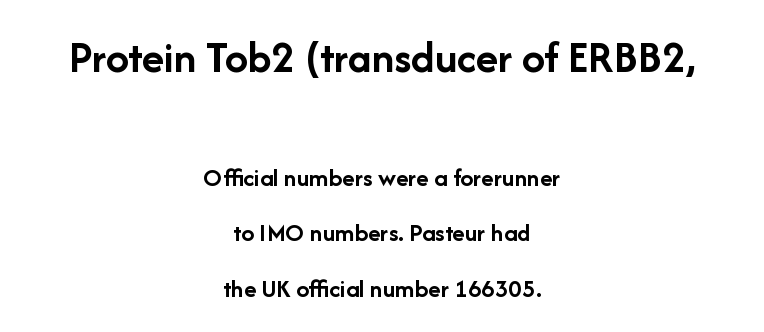
The image shows 46 px semibold sans-serif type, upright; set centered, loose line spacing (2.12x), normal letter spacing, not underlined; the first (top) block is 1.77x larger; low stroke contrast and a medium x-height.
